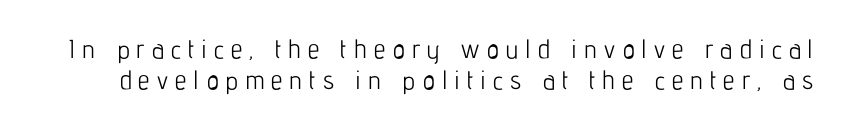
No word sits above an underline. Italic? Not at all — the glyphs are vertical. What stands out about the letter spacing? Its width — letters are far apart. On a weight scale, this lands at 450 or below.
